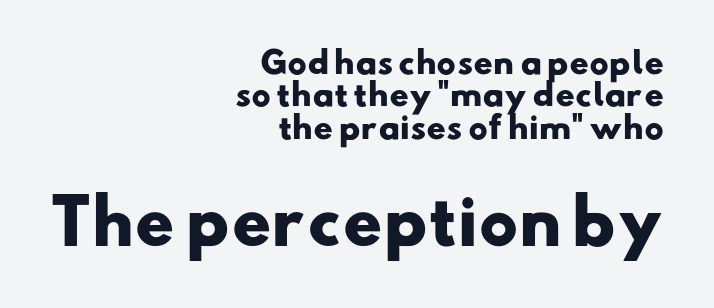
The image shows 61 px heavy, wide sans-serif type; set right-aligned, tight line spacing (1.08x), normal letter spacing, not underlined; the second (bottom) block is 2.03x larger; low stroke contrast and a small x-height.
